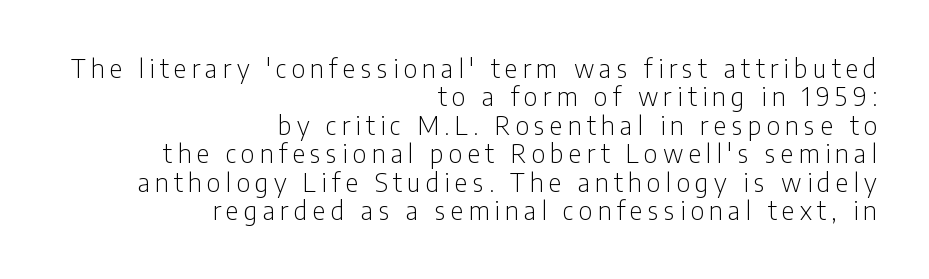
Q: Is the text bold? A: No.
Q: Is the text italic (slanted)? A: No, it is upright.
Q: Is the text underlined? A: No.
Q: How is the paragraph aligned? A: Right-aligned.
Q: Is the spacing between letters normal or unusually wide? A: Unusually wide.
Q: Is the spacing between lines tight, normal or loose? A: Tight.
